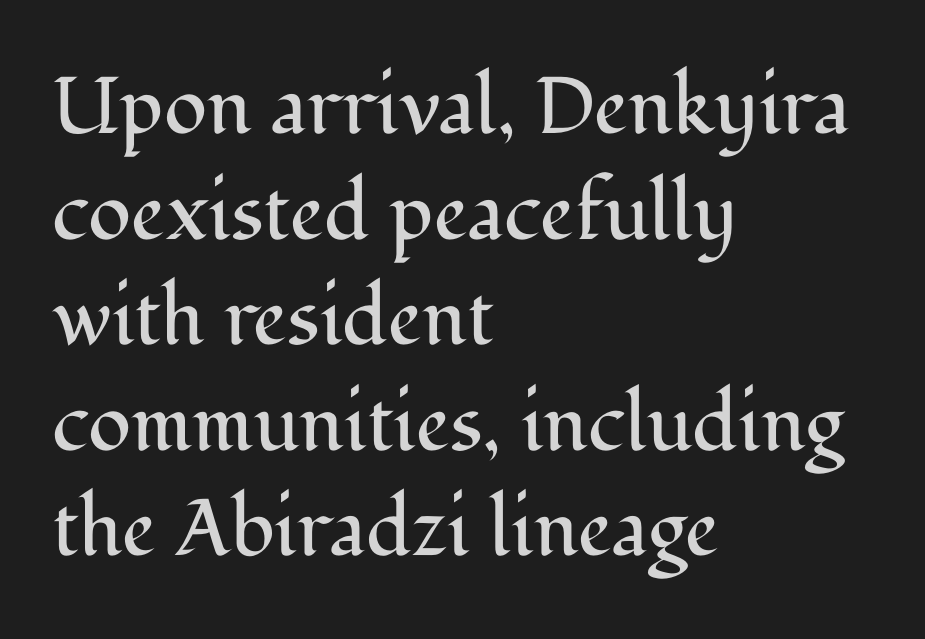
Q: Is the text bold? A: No.
Q: Is the text italic (slanted)? A: No, it is upright.
Q: Is the typeface a serif or a sans-serif typeface? A: Serif.
Q: Is the text underlined? A: No.
Q: How is the paragraph aligned? A: Left-aligned.
Q: Is the spacing between letters normal or unusually wide? A: Normal.
Q: Is the spacing between lines tight, normal or loose? A: Normal.
Q: Width (condensed, normal, or wide)? A: Normal.
Q: Stroke contrast? A: Medium.
Q: x-height? A: Medium.
Q: Monospaced? A: No.
